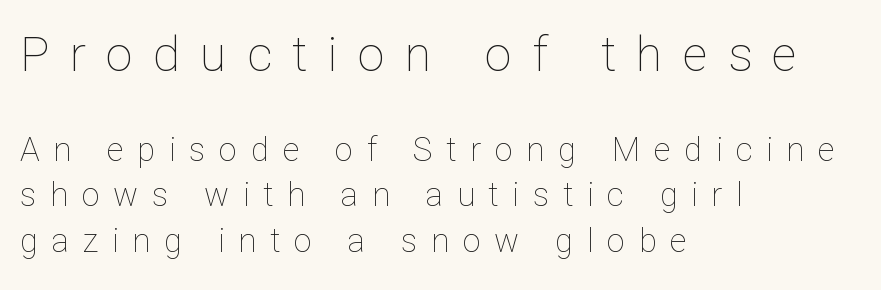
The image shows 49 px thin type, upright; set left-aligned, normal line spacing (1.38x), unusually wide letter spacing (+0.41 em), not underlined; the first (top) block is 1.48x larger; low stroke contrast and a medium x-height.
